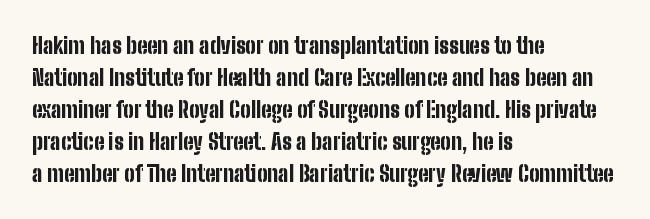
Q: Is the text bold? A: Yes.
Q: Is the text italic (slanted)? A: No, it is upright.
Q: Is the text underlined? A: No.
Q: How is the paragraph aligned? A: Left-aligned.
Q: Is the spacing between letters normal or unusually wide? A: Normal.
Q: Is the spacing between lines tight, normal or loose? A: Normal.
